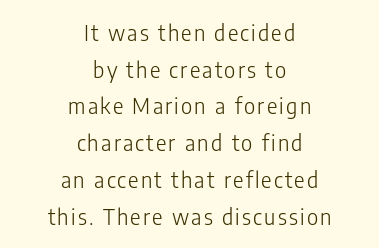
The image shows 22 px text type, upright; set centered, normal line spacing (1.67x), not underlined.
